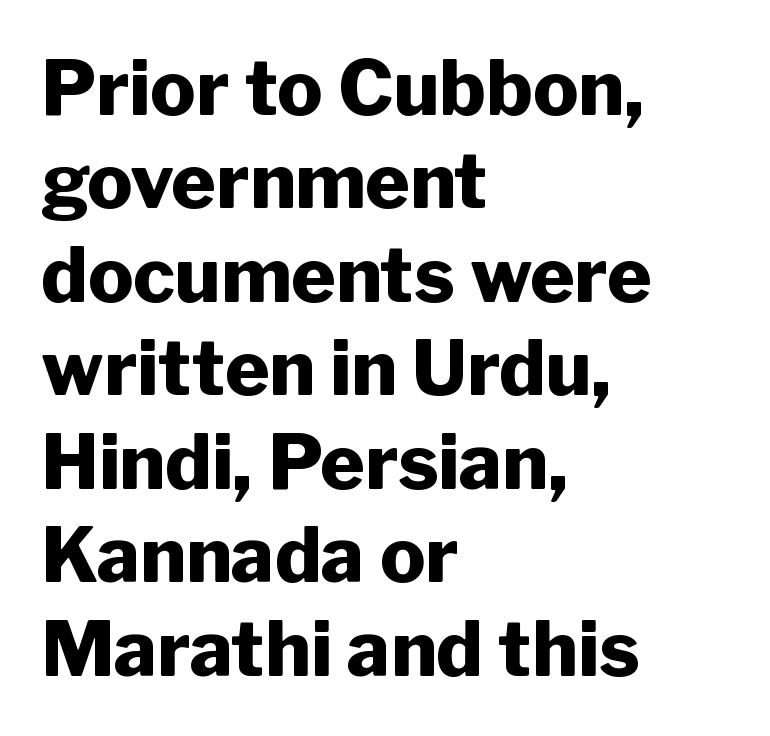
The image shows 76 px heavy sans-serif type, upright; set left-aligned, line spacing 1.23x, normal letter spacing, not underlined; low stroke contrast and a medium x-height.
